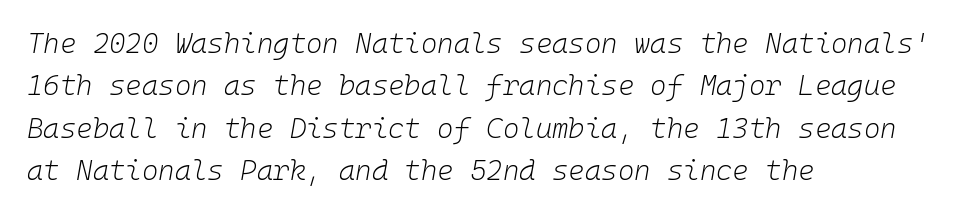
Q: Is the text bold? A: No.
Q: Is the text italic (slanted)? A: Yes, it leans right by about 10 degrees.
Q: Is the text underlined? A: No.
Q: How is the paragraph aligned? A: Left-aligned.
Q: Is the spacing between letters normal or unusually wide? A: Normal.
Q: Is the spacing between lines tight, normal or loose? A: Normal.
Q: Width (condensed, normal, or wide)? A: Normal.
Q: Stroke contrast? A: Low.
Q: x-height? A: Medium.
Q: Monospaced? A: Yes.
